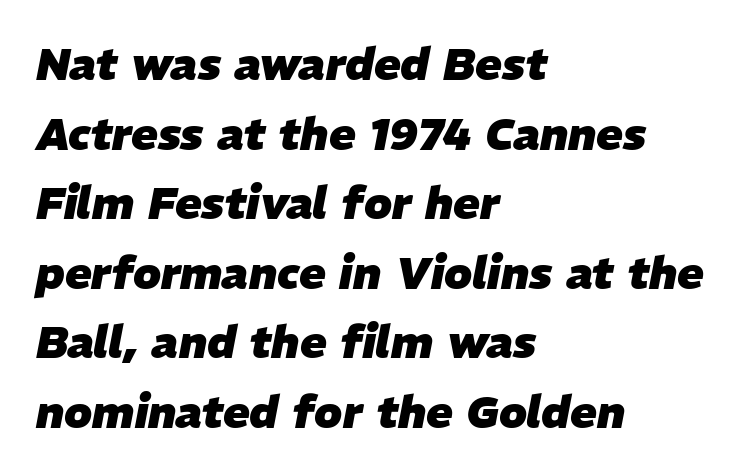
{"italic": "yes", "lean": "right", "slant_degrees": 11, "bold": "yes", "weight": "heavy", "width": "normal", "stroke_contrast": "low", "x_height": "medium", "monospaced": "no", "underline": "no", "align": "left", "line_spacing": "normal", "line_spacing_ratio": 1.58, "letter_spacing": "normal", "letter_spacing_em": 0.0, "glyph_px": 44}
